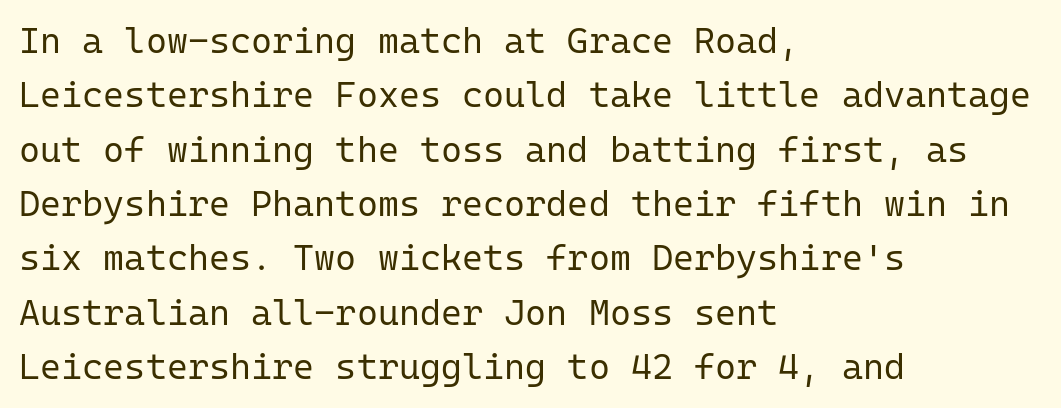
Q: Is the text bold? A: No.
Q: Is the text italic (slanted)? A: No, it is upright.
Q: Is the typeface a serif or a sans-serif typeface? A: Sans-serif.
Q: Is the text underlined? A: No.
Q: How is the paragraph aligned? A: Left-aligned.
Q: Is the spacing between letters normal or unusually wide? A: Normal.
Q: Is the spacing between lines tight, normal or loose? A: Normal.
Q: Width (condensed, normal, or wide)? A: Normal.
Q: Stroke contrast? A: Low.
Q: x-height? A: Medium.
Q: Monospaced? A: Yes.
